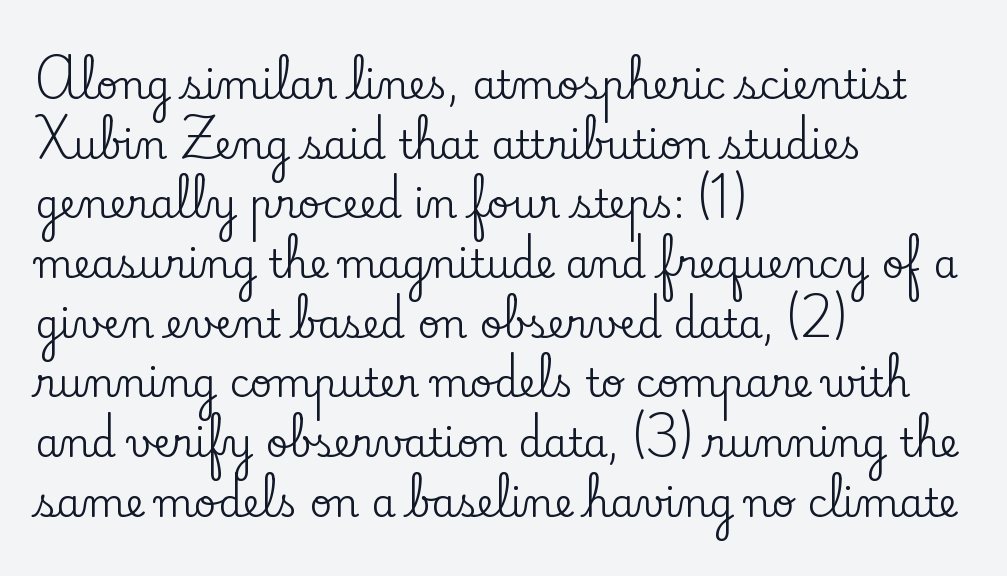
The compositor pushed each line to the left boundary. Nobody drew a line under any word here. This sample uses plain, unmodified letter spacing. If you drew a line through each stem, it would be perfectly vertical. The rendering shows small feet on the letterforms — a serif design.
